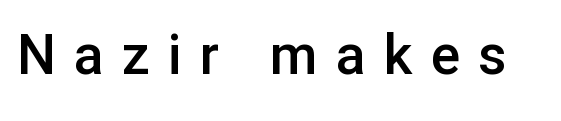
{"serif": "no", "italic": "no", "bold": "semi", "weight": "semibold", "width": "normal", "stroke_contrast": "low", "x_height": "medium", "monospaced": "no", "underline": "no", "letter_spacing": "wide", "letter_spacing_em": 0.33, "glyph_px": 55}
